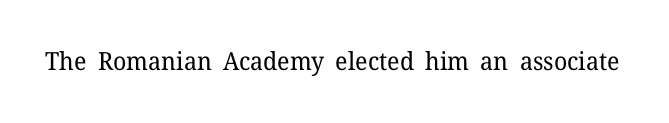
The image shows 25 px text type, upright; set normal letter spacing, not underlined.
